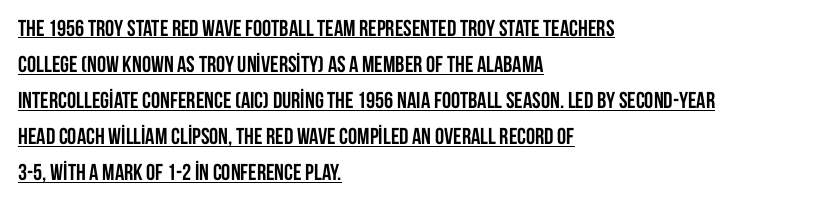
The image shows 23 px bold type, upright; set left-aligned, normal line spacing (1.57x), normal letter spacing, underlined.
